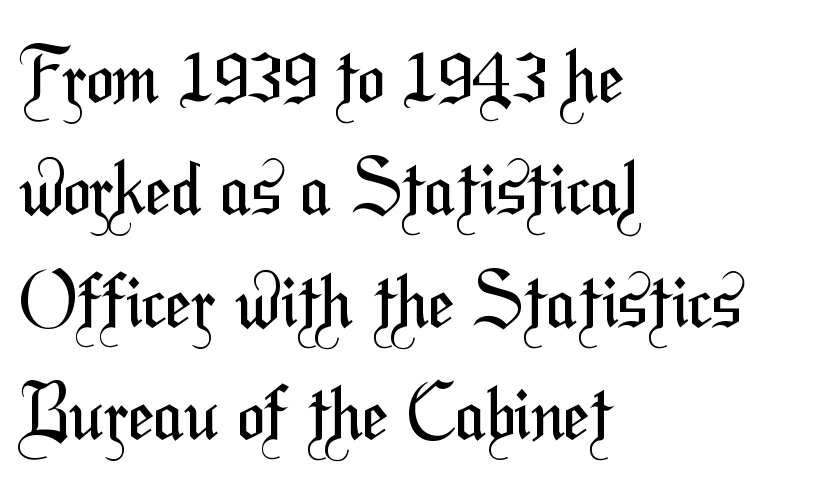
Q: Is the text bold? A: No.
Q: Is the typeface a serif or a sans-serif typeface? A: Sans-serif.
Q: Is the text underlined? A: No.
Q: How is the paragraph aligned? A: Left-aligned.
Q: Is the spacing between letters normal or unusually wide? A: Normal.
Q: Is the spacing between lines tight, normal or loose? A: Normal.
Q: Width (condensed, normal, or wide)? A: Condensed.
Q: Stroke contrast? A: Medium.
Q: x-height? A: Medium.
Q: Monospaced? A: No.
